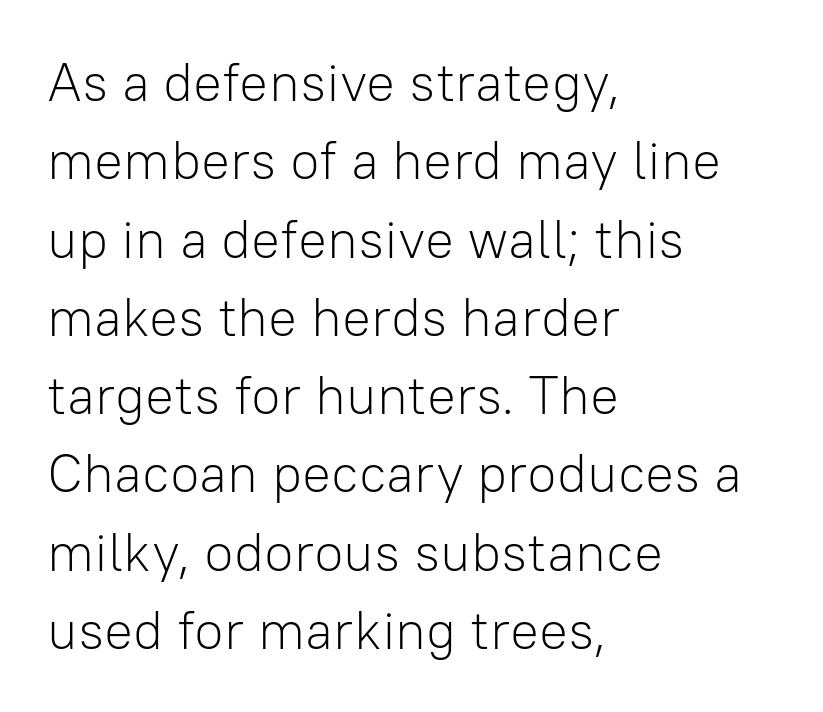
The image shows 54 px light sans-serif type, upright; set left-aligned, normal line spacing (1.45x), normal letter spacing, not underlined; low stroke contrast and a medium x-height.
